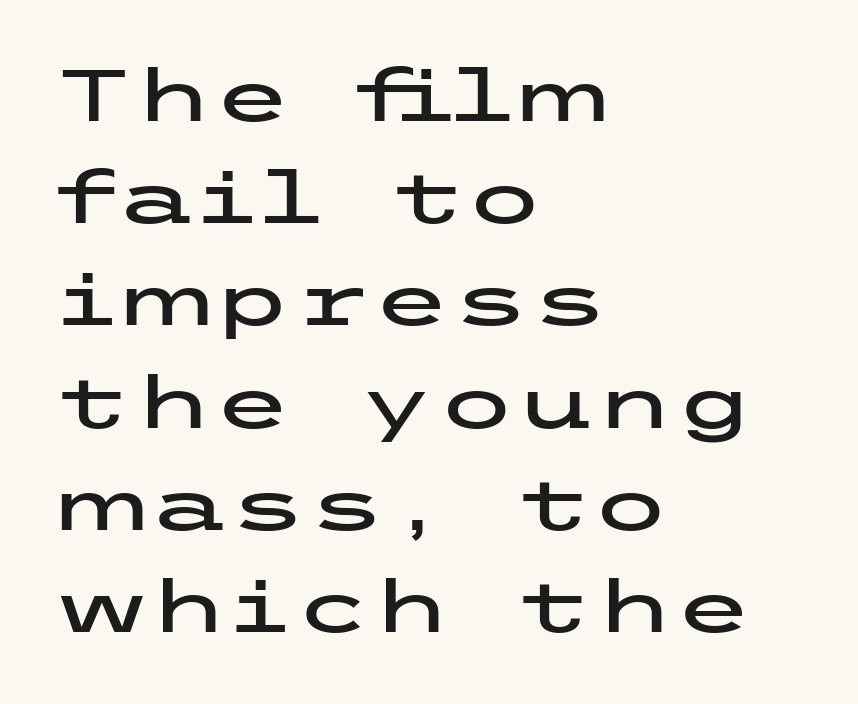
{"serif": "no", "italic": "no", "width": "wide", "stroke_contrast": "low", "x_height": "medium", "underline": "no", "align": "left", "line_spacing": "normal", "line_spacing_ratio": 1.42, "letter_spacing": "normal", "letter_spacing_em": 0.0, "glyph_px": 72}
